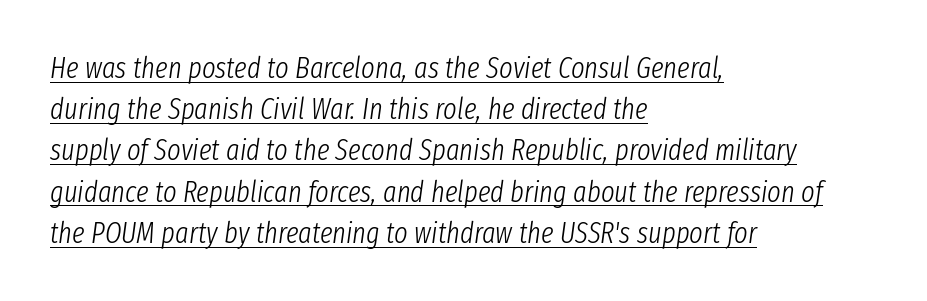
{"italic": "yes", "lean": "right", "slant_degrees": 8, "bold": "no", "weight": "light", "width": "condensed", "stroke_contrast": "low", "x_height": "medium", "monospaced": "no", "underline": "yes", "align": "left", "line_spacing": "normal", "line_spacing_ratio": 1.42, "letter_spacing": "normal", "letter_spacing_em": 0.0, "glyph_px": 29}
